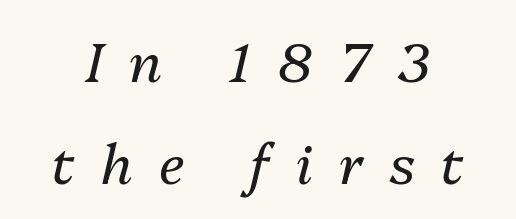
Q: Is the text bold? A: No.
Q: Is the text italic (slanted)? A: Yes, it leans right by about 13 degrees.
Q: Is the text underlined? A: No.
Q: Is the spacing between letters normal or unusually wide? A: Unusually wide.
Q: Width (condensed, normal, or wide)? A: Normal.
Q: Stroke contrast? A: Medium.
Q: x-height? A: Medium.
Q: Monospaced? A: No.
